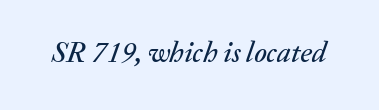
The image shows 29 px text type, italic (leaning right); set normal letter spacing, not underlined; medium stroke contrast and a medium x-height.
